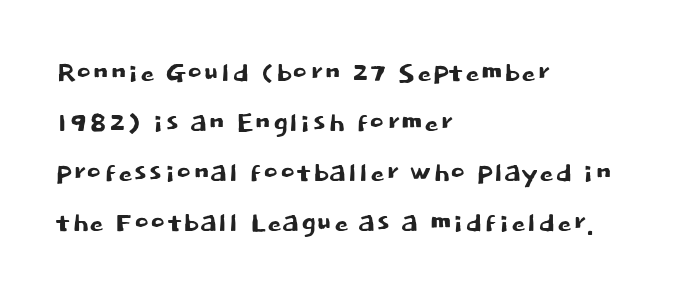
{"serif": "no", "italic": "no", "width": "normal", "stroke_contrast": "low", "x_height": "large", "monospaced": "no", "underline": "no", "align": "left", "line_spacing": "normal", "line_spacing_ratio": 1.39, "letter_spacing": "normal", "letter_spacing_em": 0.0, "glyph_px": 36}
